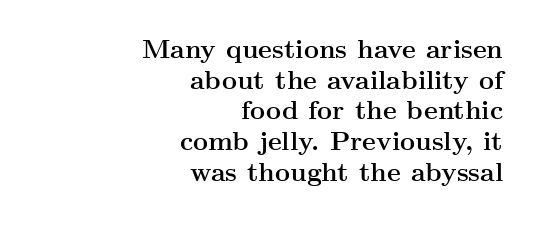
{"italic": "no", "bold": "yes", "underline": "no", "align": "right", "line_spacing_ratio": 1.18, "letter_spacing": "normal", "letter_spacing_em": 0.0, "glyph_px": 26}
